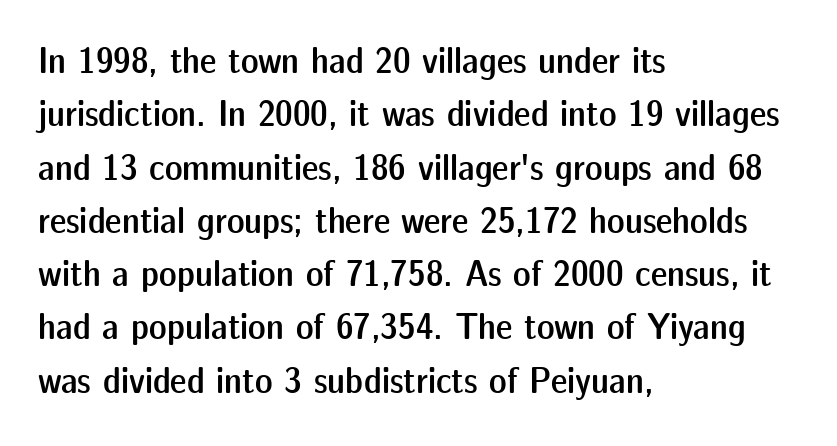
Q: Is the text bold? A: Semi-bold.
Q: Is the text italic (slanted)? A: No, it is upright.
Q: Is the typeface a serif or a sans-serif typeface? A: Sans-serif.
Q: Is the text underlined? A: No.
Q: How is the paragraph aligned? A: Left-aligned.
Q: Is the spacing between letters normal or unusually wide? A: Normal.
Q: Is the spacing between lines tight, normal or loose? A: Normal.
Q: Width (condensed, normal, or wide)? A: Normal.
Q: Stroke contrast? A: Low.
Q: x-height? A: Medium.
Q: Monospaced? A: No.
